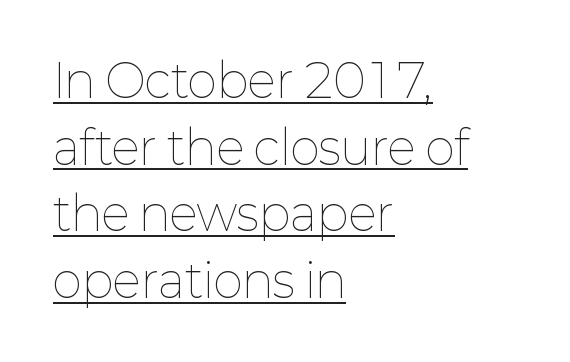
{"italic": "no", "bold": "no", "weight": "thin", "width": "normal", "stroke_contrast": "low", "x_height": "medium", "monospaced": "no", "underline": "yes", "align": "left", "line_spacing": "normal", "line_spacing_ratio": 1.45, "letter_spacing": "normal", "letter_spacing_em": 0.0, "glyph_px": 46}
